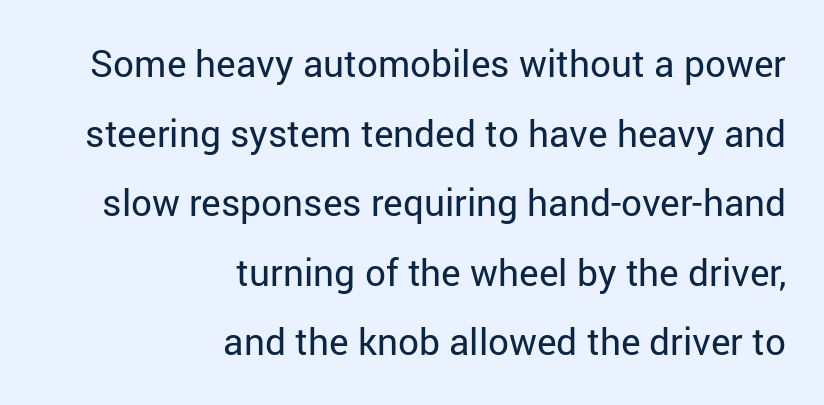
All the whitespace from short lines collects on the left. You can tell it's not italic because the verticals are truly vertical. Regarding serifs, this sample does without them. Is this a fixed-width face? No — the glyphs have proportional, varying widths. The passage shown is not bold in any degree. The tracking reads as untouched default to a designer's eye.
